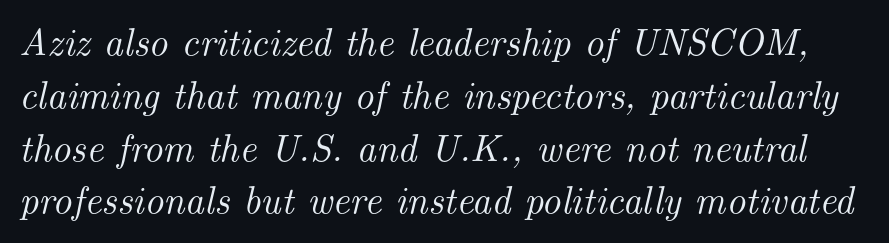
{"serif": "yes", "italic": "yes", "lean": "right", "slant_degrees": 14, "width": "normal", "stroke_contrast": "medium", "x_height": "small", "monospaced": "no", "underline": "no", "line_spacing": "normal", "line_spacing_ratio": 1.39, "letter_spacing": "normal", "letter_spacing_em": 0.0, "glyph_px": 38}
